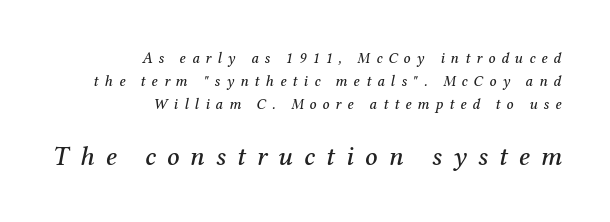
Q: Is the text italic (slanted)? A: Yes, it leans right by about 12 degrees.
Q: Is the text underlined? A: No.
Q: How is the paragraph aligned? A: Right-aligned.
Q: Is the spacing between letters normal or unusually wide? A: Unusually wide.
Q: Is the spacing between lines tight, normal or loose? A: Normal.
Q: Which block of text is set in a larger size, the first (top) or the second (bottom)? A: The second (bottom) one.
